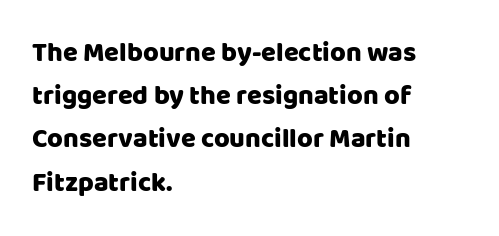
Anything drawn beneath the words? Only blank space. In terms of letterspacing, this is plain default setting. No italicization has been applied; the sample stays upright. The block of text has a typical density, with ordinary space between rows. Horizontal alignment here is leftward, the default for most running prose.
